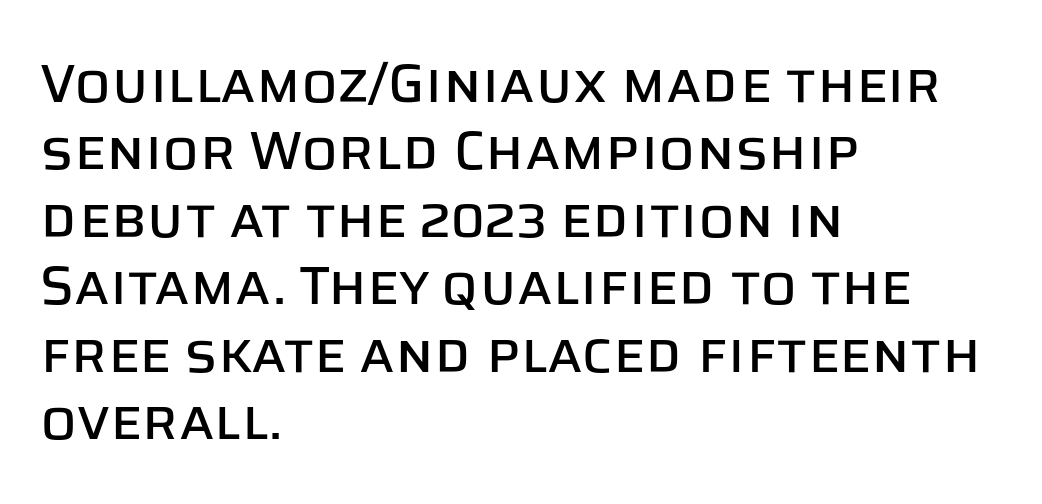
Q: Is the text italic (slanted)? A: No, it is upright.
Q: Is the typeface a serif or a sans-serif typeface? A: Sans-serif.
Q: Is the text underlined? A: No.
Q: How is the paragraph aligned? A: Left-aligned.
Q: Is the spacing between letters normal or unusually wide? A: Normal.
Q: Is the spacing between lines tight, normal or loose? A: Normal.
Q: Width (condensed, normal, or wide)? A: Normal.
Q: Stroke contrast? A: Low.
Q: x-height? A: Large.
Q: Monospaced? A: No.
